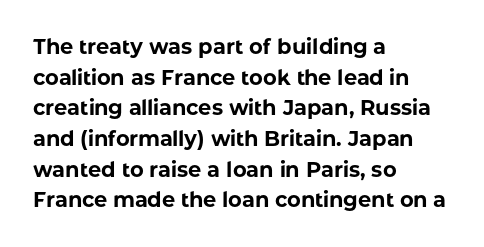
Glyph-to-glyph distance matches everyday printed text. If you drew a line through each stem, it would be perfectly vertical. Horizontal bands of white between lines are of average thickness. Type without underlining. The glyphs have the mass of a bold cut.
